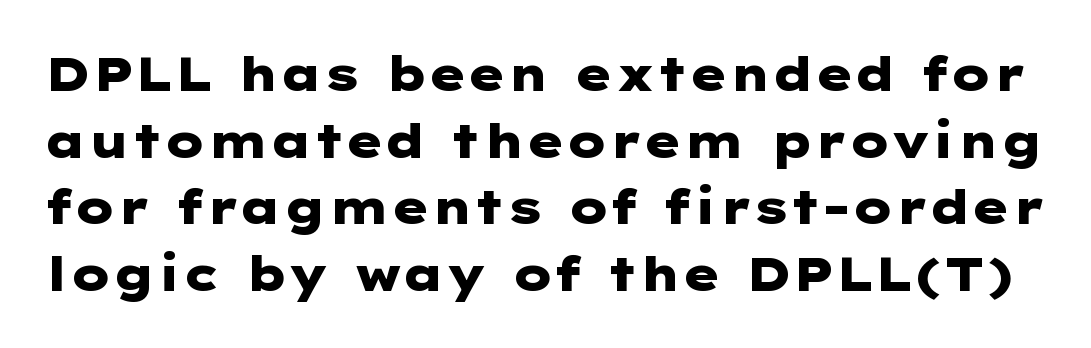
{"serif": "no", "italic": "no", "bold": "yes", "weight": "heavy", "width": "wide", "stroke_contrast": "low", "x_height": "medium", "underline": "no", "line_spacing": "normal", "line_spacing_ratio": 1.42, "letter_spacing": "normal", "letter_spacing_em": 0.0, "glyph_px": 47}
